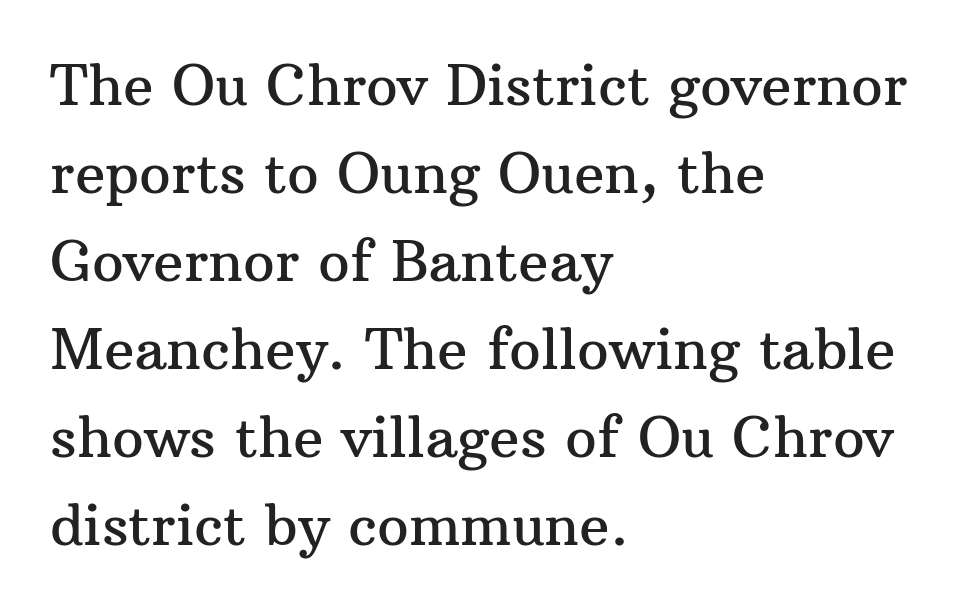
{"serif": "yes", "italic": "no", "width": "normal", "stroke_contrast": "medium", "x_height": "medium", "monospaced": "no", "underline": "no", "align": "left", "line_spacing": "normal", "line_spacing_ratio": 1.57, "letter_spacing": "normal", "letter_spacing_em": 0.0, "glyph_px": 56}
